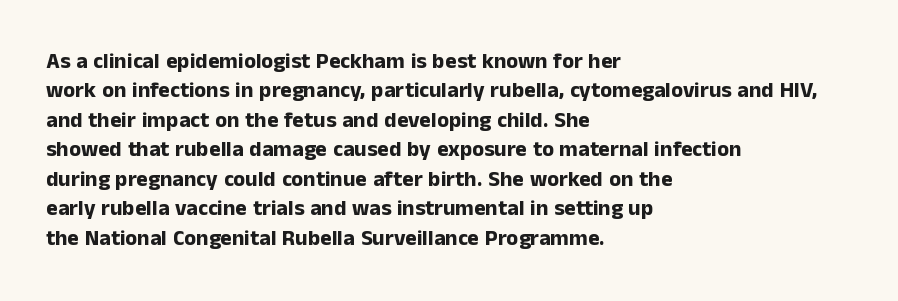
Q: Is the text bold? A: Yes.
Q: Is the text italic (slanted)? A: No, it is upright.
Q: Is the text underlined? A: No.
Q: How is the paragraph aligned? A: Left-aligned.
Q: Is the spacing between letters normal or unusually wide? A: Normal.
Q: Is the spacing between lines tight, normal or loose? A: Normal.
